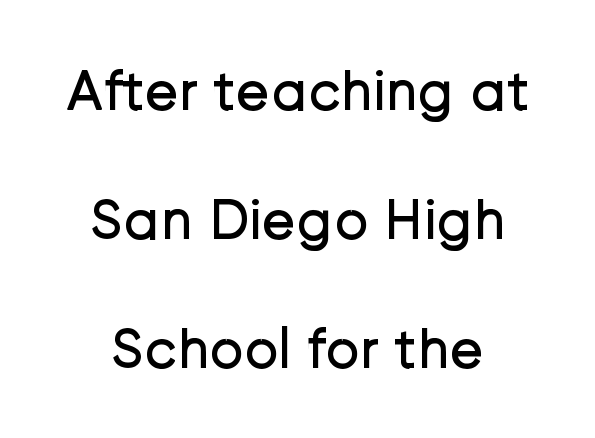
Proportional: the letters do not fall into vertical columns. Regarding serifs, this sample does without them. The letters stand straight up with perfectly vertical stems. The passage shown stacks its lines with a broad gap. The specimen omits any rule beneath the text block's lines. No heavy texture on the line: the type isn't bold.
